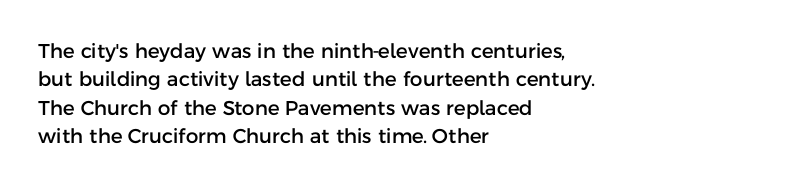
Q: Is the text italic (slanted)? A: No, it is upright.
Q: Is the text underlined? A: No.
Q: How is the paragraph aligned? A: Left-aligned.
Q: Is the spacing between letters normal or unusually wide? A: Normal.
Q: Is the spacing between lines tight, normal or loose? A: Normal.
